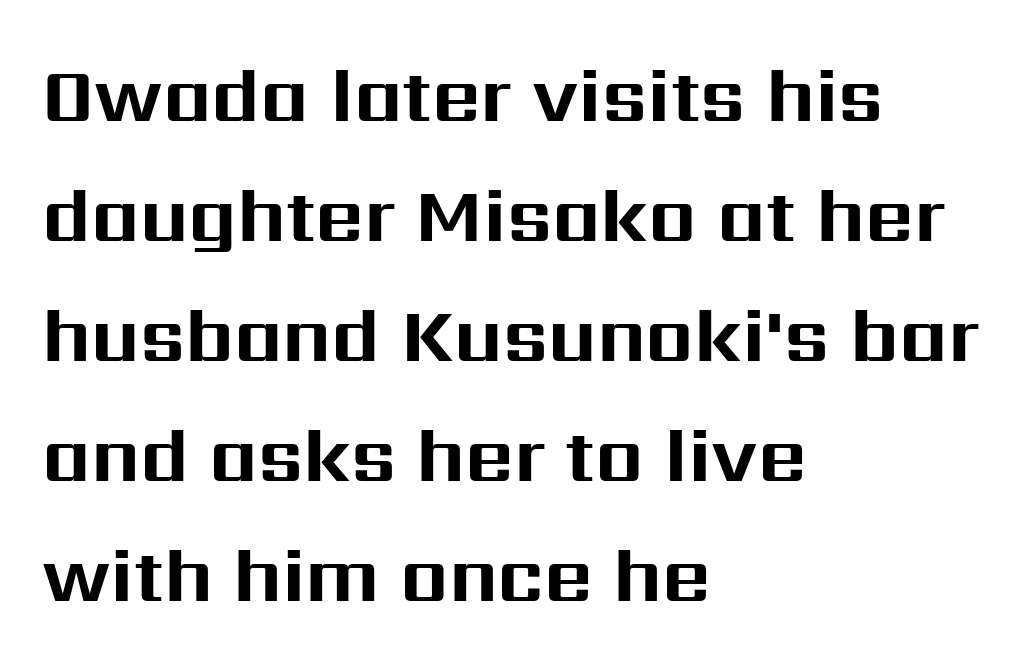
The image shows 75 px bold sans-serif type, upright; set left-aligned, normal line spacing (1.6x), normal letter spacing, not underlined; medium stroke contrast and a medium x-height.
